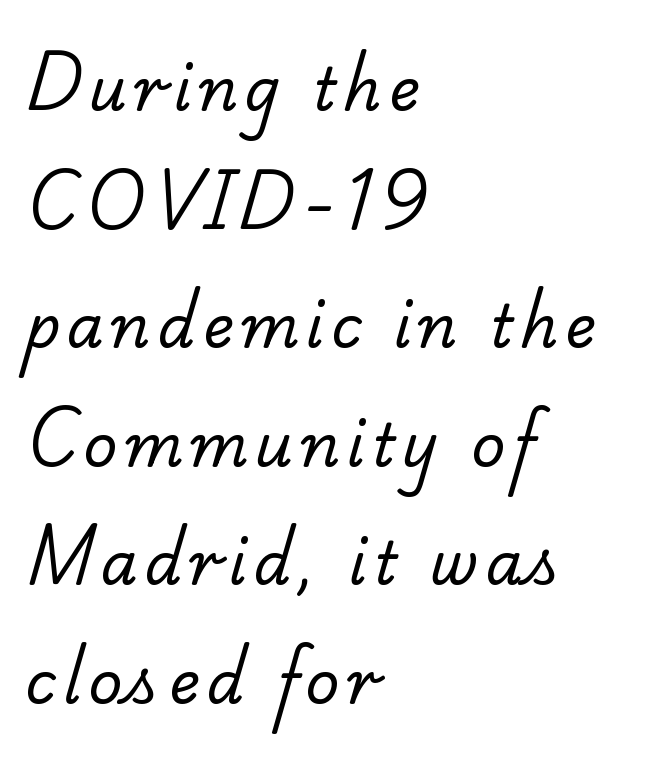
Q: Is the text bold? A: No.
Q: Is the text underlined? A: No.
Q: How is the paragraph aligned? A: Left-aligned.
Q: Is the spacing between lines tight, normal or loose? A: Loose.
Q: Width (condensed, normal, or wide)? A: Normal.
Q: Stroke contrast? A: Low.
Q: x-height? A: Small.
Q: Monospaced? A: No.
